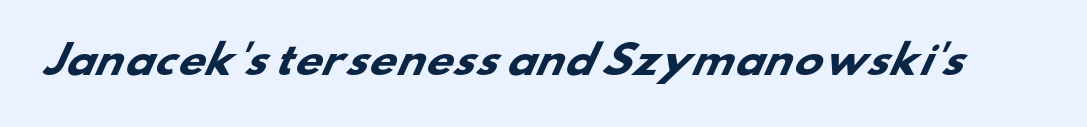
{"serif": "no", "bold": "yes", "weight": "heavy", "width": "wide", "stroke_contrast": "low", "x_height": "small", "monospaced": "no", "underline": "no", "letter_spacing": "normal", "letter_spacing_em": 0.0, "glyph_px": 38}
